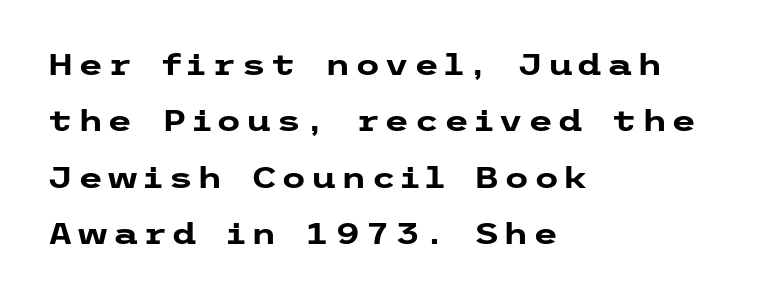
The image shows 29 px heavy, wide sans-serif type, upright; set left-aligned, loose line spacing (1.94x), not underlined; low stroke contrast and a medium x-height.
